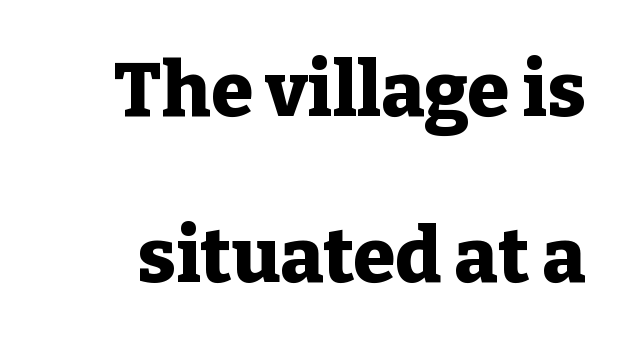
The image shows 76 px heavy serif type, upright; set loose line spacing (2.19x), normal letter spacing, not underlined; low stroke contrast and a medium x-height.
